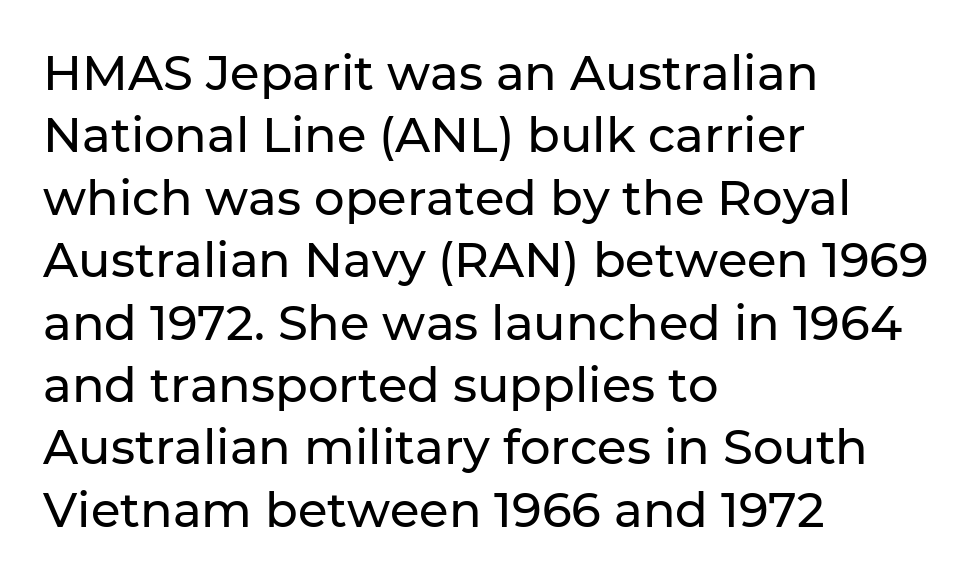
The image shows 48 px sans-serif type, upright; set left-aligned, normal line spacing (1.3x), normal letter spacing, not underlined; low stroke contrast and a medium x-height.
